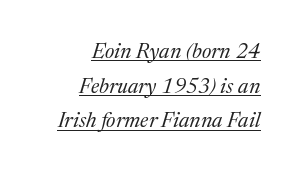
Every character sits at an angle, as italics do. Check the space under the baseline: a stroke is drawn there. Stems and bowls with no extra thickness — not bold. Notice how descenders clear the ascenders below comfortably — that's standard leading.
